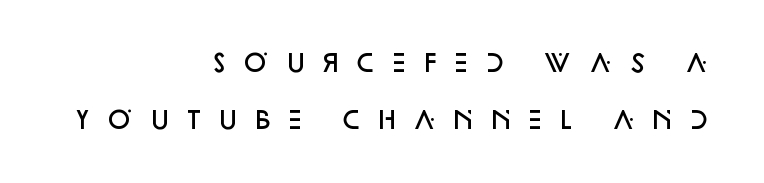
Q: Is the text bold? A: Semi-bold.
Q: Is the text italic (slanted)? A: No, it is upright.
Q: Is the text underlined? A: No.
Q: How is the paragraph aligned? A: Right-aligned.
Q: Is the spacing between letters normal or unusually wide? A: Unusually wide.
Q: Is the spacing between lines tight, normal or loose? A: Loose.
